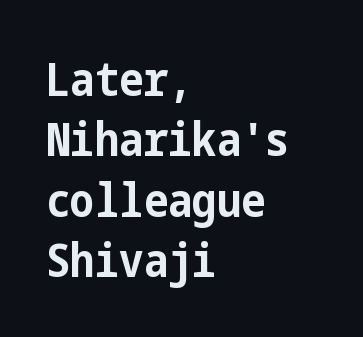
These lines sit exactly where default settings would place them. Has an underline been added? It has not. Short note: letters normally spaced. Rendered with straight, roman letterforms. The typesetting leans heavy: a genuine bold. The typesetter chose a ragged-right arrangement here.
